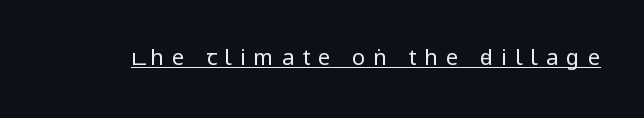
Q: Is the text bold? A: No.
Q: Is the text italic (slanted)? A: No, it is upright.
Q: Is the text underlined? A: Yes.
Q: Is the spacing between letters normal or unusually wide? A: Unusually wide.
